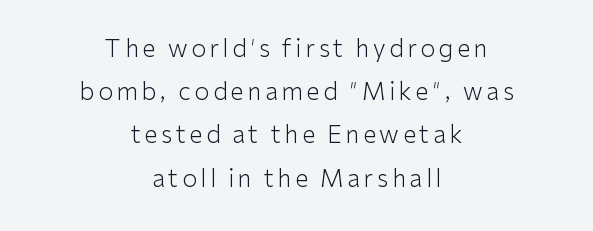
{"italic": "no", "bold": "no", "underline": "no", "align": "center", "line_spacing_ratio": 1.8, "glyph_px": 24}
